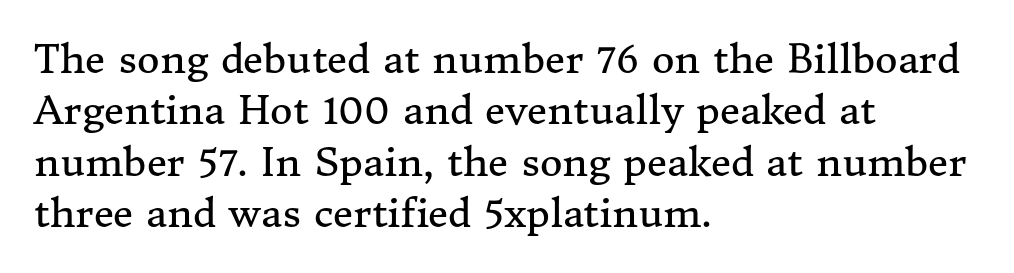
A classic flush-left, rag-right setting is used for this passage. You could not count columns in this text — the font is proportionally spaced. The glyphs in this specimen are seriffed. Vertical spacing — default. The font's upright variant was chosen for this text. This sample uses plain, unmodified letter spacing.
